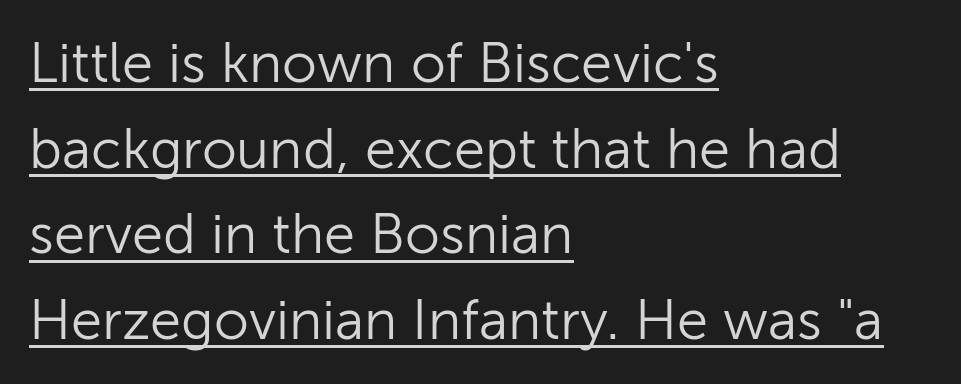
The image shows 56 px light sans-serif type, upright; set left-aligned, normal line spacing (1.53x), normal letter spacing, underlined; low stroke contrast and a medium x-height.
